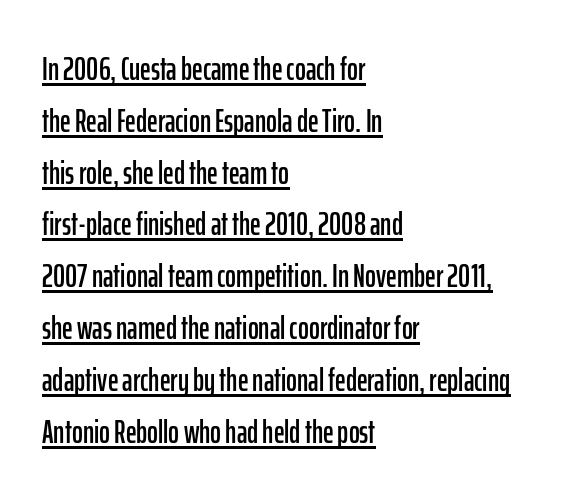
The image shows 33 px condensed sans-serif type, upright; set left-aligned, normal line spacing (1.57x), normal letter spacing, underlined; low stroke contrast and a medium x-height.
